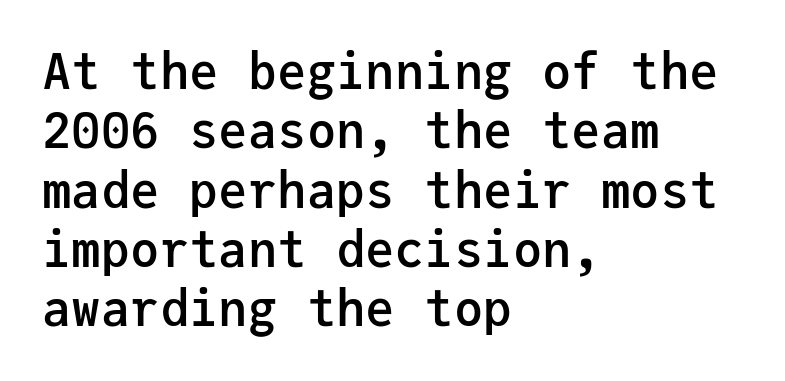
Q: Is the text bold? A: Semi-bold.
Q: Is the text italic (slanted)? A: No, it is upright.
Q: Is the typeface a serif or a sans-serif typeface? A: Sans-serif.
Q: Is the text underlined? A: No.
Q: How is the paragraph aligned? A: Left-aligned.
Q: Is the spacing between letters normal or unusually wide? A: Normal.
Q: Width (condensed, normal, or wide)? A: Normal.
Q: Stroke contrast? A: Low.
Q: x-height? A: Medium.
Q: Monospaced? A: Yes.
